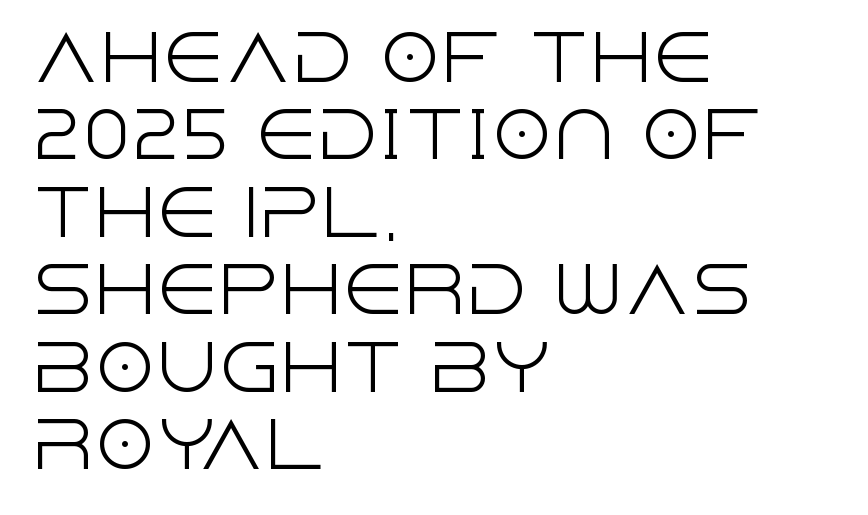
Students, observe: this is what conventionally led text looks like. This sample uses a sans-serif face. Tall strokes in this sample are plumb rather than angled. No heavy texture on the line: the type isn't bold.
